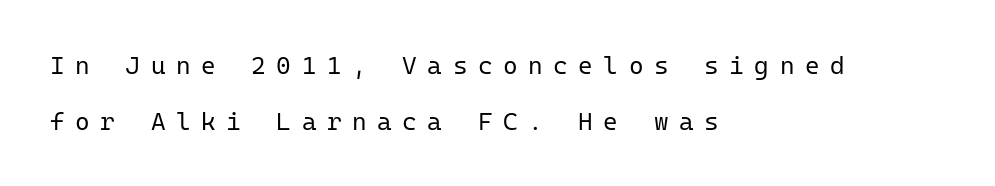
Q: Is the text bold? A: No.
Q: Is the text italic (slanted)? A: No, it is upright.
Q: Is the text underlined? A: No.
Q: How is the paragraph aligned? A: Left-aligned.
Q: Is the spacing between letters normal or unusually wide? A: Unusually wide.
Q: Is the spacing between lines tight, normal or loose? A: Loose.
